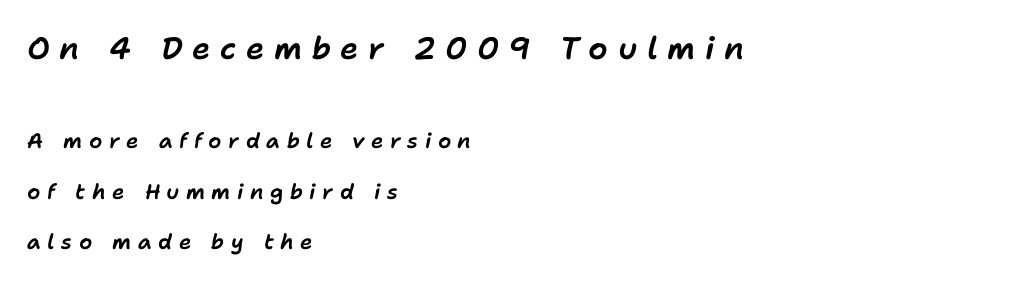
The designer dialed line spacing up above the default. Visually, the top section dominates because its glyphs are scaled up. The lines in this sample share a left origin and differ only in where they stop. Has an underline been added? It has not.
